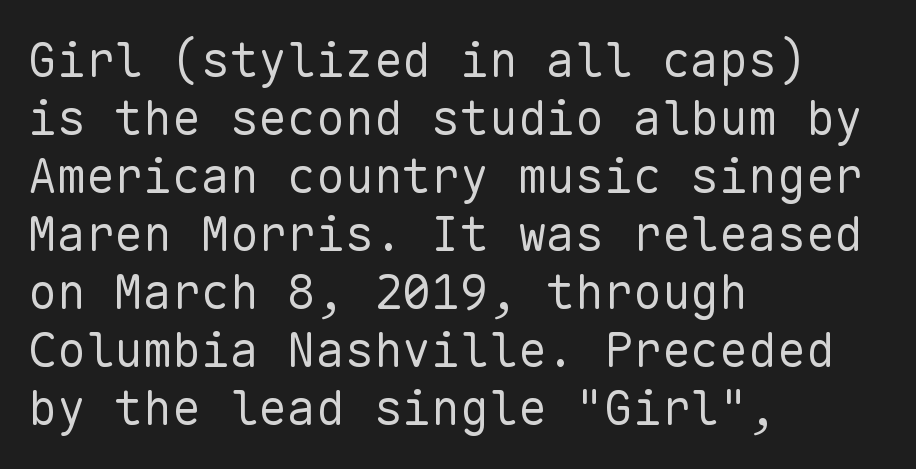
The image shows 48 px regular-weight sans-serif type, upright, monospaced; set left-aligned, line spacing 1.21x, normal letter spacing, not underlined; low stroke contrast and a medium x-height.
